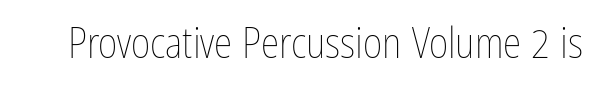
Is this a fixed-width face? No — the glyphs have proportional, varying widths. Observe the ordinary spacing: letters are neighbours, not strangers. Quick note: not italic, upright. Summary of weight: not heavy and not bold.
